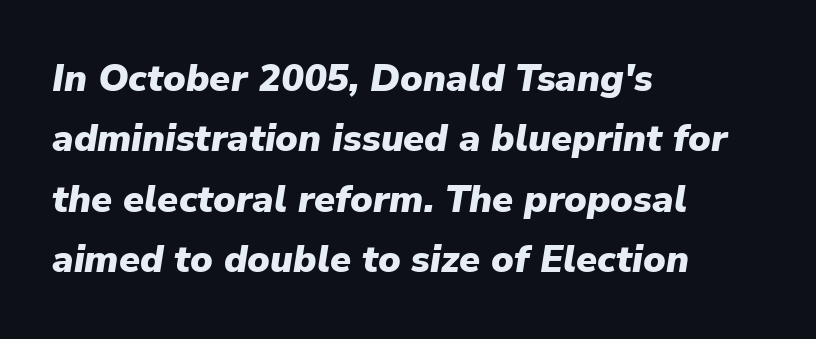
The image shows 38 px heavy type, italic (leaning right); set left-aligned, normal line spacing (1.59x), normal letter spacing, not underlined; low stroke contrast and a medium x-height.
